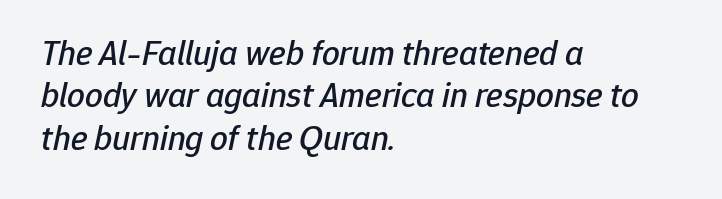
Q: Is the text italic (slanted)? A: Yes, it leans right by about 12 degrees.
Q: Is the text underlined? A: No.
Q: How is the paragraph aligned? A: Left-aligned.
Q: Is the spacing between letters normal or unusually wide? A: Normal.
Q: Width (condensed, normal, or wide)? A: Normal.
Q: Stroke contrast? A: Low.
Q: x-height? A: Medium.
Q: Monospaced? A: No.
